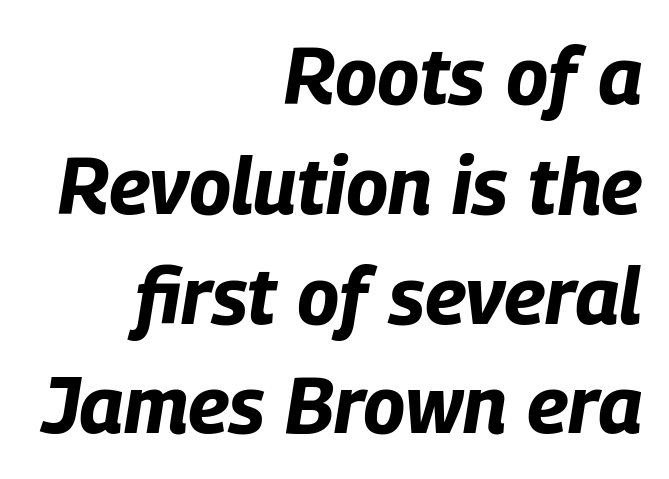
Q: Is the text bold? A: Yes.
Q: Is the text italic (slanted)? A: Yes, it leans right by about 9 degrees.
Q: Is the text underlined? A: No.
Q: How is the paragraph aligned? A: Right-aligned.
Q: Is the spacing between letters normal or unusually wide? A: Normal.
Q: Is the spacing between lines tight, normal or loose? A: Normal.
Q: Width (condensed, normal, or wide)? A: Condensed.
Q: Stroke contrast? A: Low.
Q: x-height? A: Large.
Q: Monospaced? A: No.
